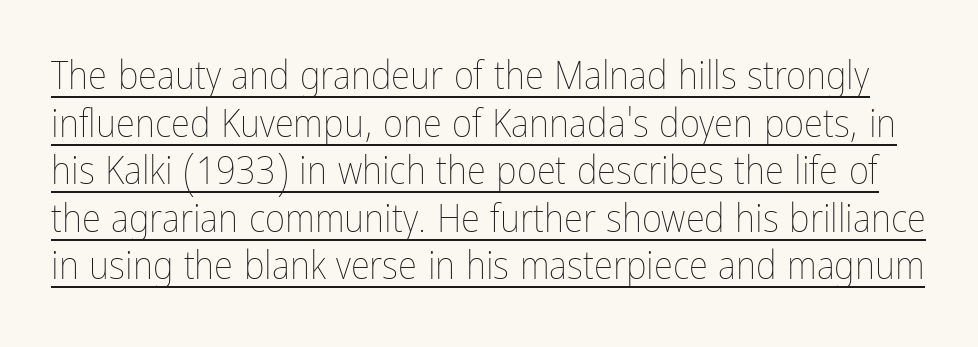
The image shows 39 px thin, condensed type, upright; set line spacing 1.22x, normal letter spacing, underlined; low stroke contrast and a medium x-height.
